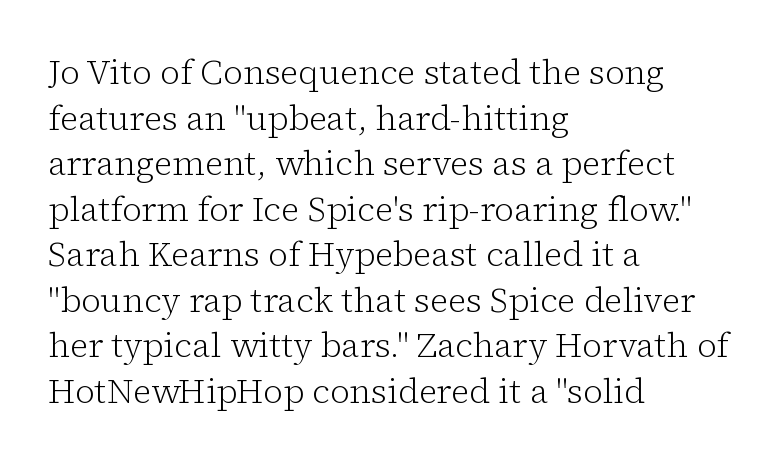
Stroke mass is kept to a normal reading level or below. Observe the serifs anchoring each vertical stroke in this sample. Line beginnings align vertically; line endings do not. Think of a printed novel: that variable character pitch is what you see here.
